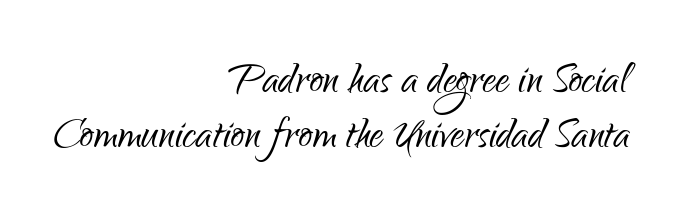
This is not heavy type; no bold has been used. Do the characters align in a grid? No, the font is proportional. The baseline area is clear. The typesetter chose a ragged-left arrangement here.
